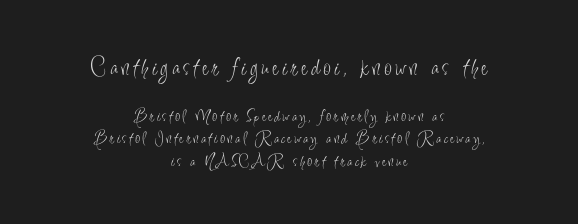
The image shows 27 px text type; set centered, line spacing 1.24x, not underlined; the first (top) block is 1.5x larger.
